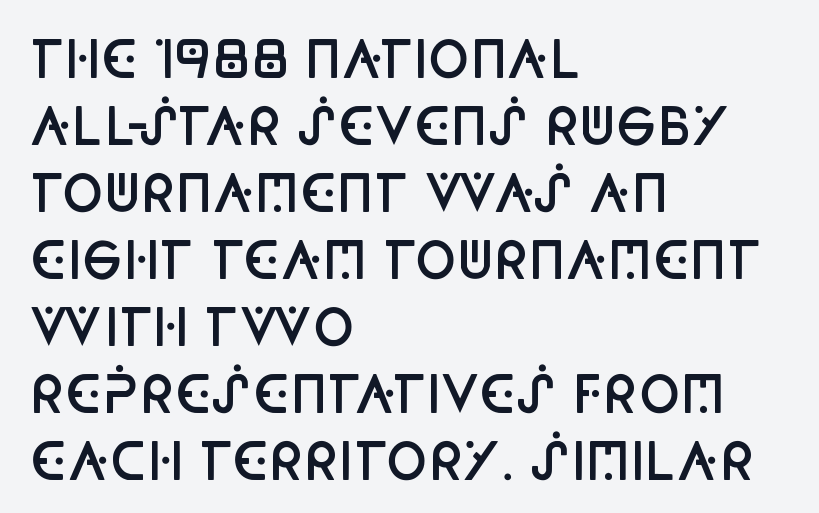
{"serif": "no", "italic": "no", "bold": "semi", "weight": "semibold", "width": "condensed", "stroke_contrast": "low", "x_height": "large", "monospaced": "no", "underline": "no", "align": "left", "line_spacing": "normal", "line_spacing_ratio": 1.34, "letter_spacing": "normal", "letter_spacing_em": 0.0, "glyph_px": 50}
